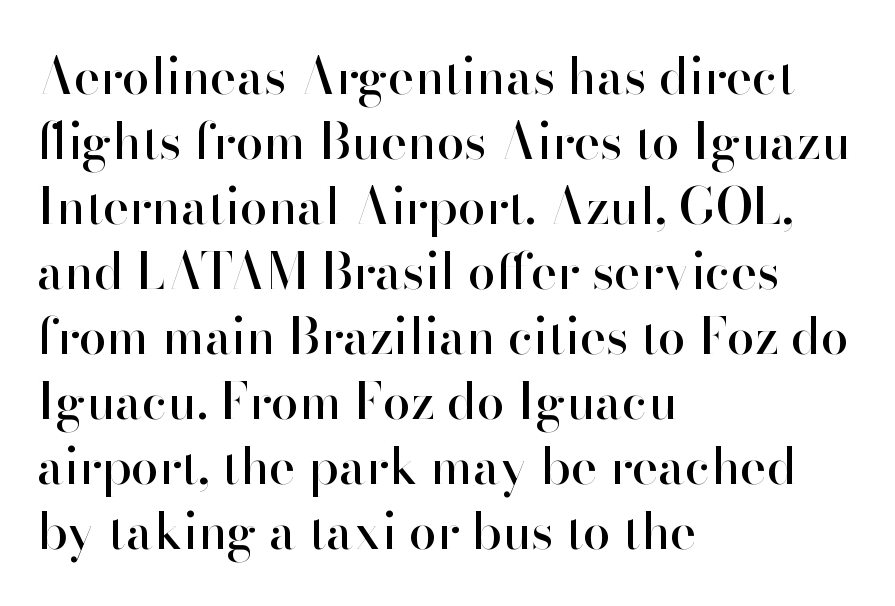
This sample uses an upright cut, with every glyph sitting square on the baseline. The rendering keeps characters at their native spacing. The baseline area is clear. Short and long lines alike share a common starting point at left.
